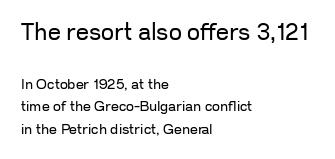
Q: Is the text bold? A: No.
Q: Is the text italic (slanted)? A: No, it is upright.
Q: Is the text underlined? A: No.
Q: How is the paragraph aligned? A: Left-aligned.
Q: Is the spacing between letters normal or unusually wide? A: Normal.
Q: Is the spacing between lines tight, normal or loose? A: Normal.
Q: Which block of text is set in a larger size, the first (top) or the second (bottom)? A: The first (top) one.
